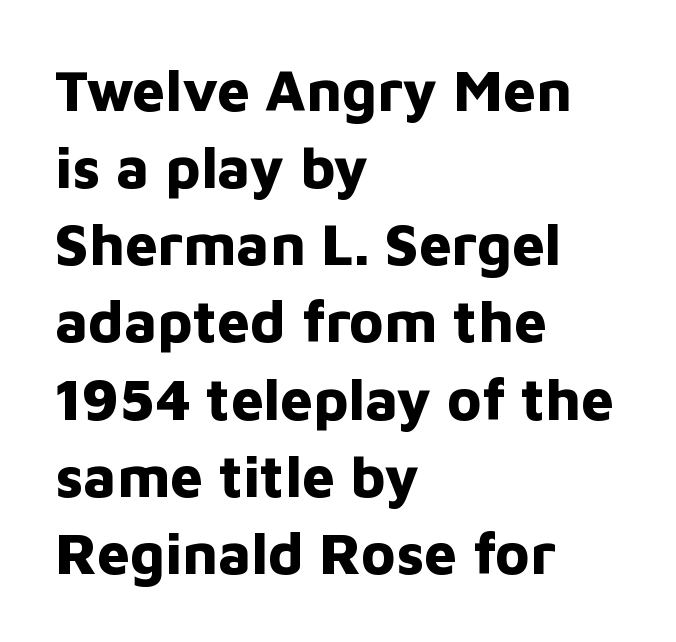
{"serif": "no", "italic": "no", "bold": "yes", "weight": "bold", "width": "normal", "stroke_contrast": "low", "x_height": "medium", "monospaced": "no", "underline": "no", "align": "left", "line_spacing": "normal", "line_spacing_ratio": 1.33, "letter_spacing": "normal", "letter_spacing_em": 0.0, "glyph_px": 58}
